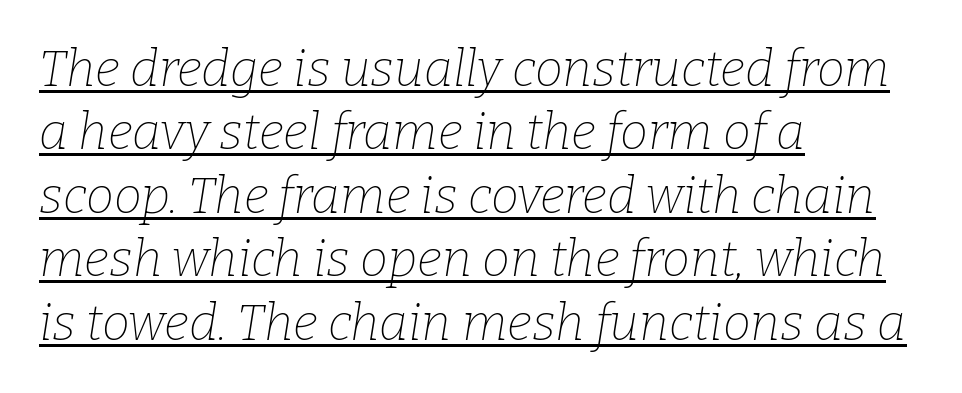
Q: Is the text bold? A: No.
Q: Is the text italic (slanted)? A: Yes, it leans right by about 9 degrees.
Q: Is the typeface a serif or a sans-serif typeface? A: Serif.
Q: Is the text underlined? A: Yes.
Q: How is the paragraph aligned? A: Left-aligned.
Q: Is the spacing between letters normal or unusually wide? A: Normal.
Q: Is the spacing between lines tight, normal or loose? A: Normal.
Q: Width (condensed, normal, or wide)? A: Normal.
Q: Stroke contrast? A: Low.
Q: x-height? A: Medium.
Q: Monospaced? A: No.
